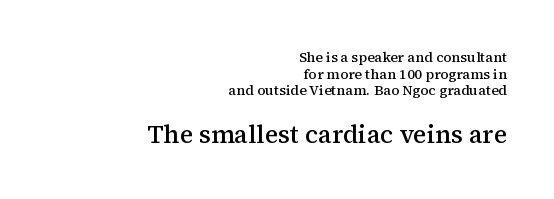
The image shows 25 px text type, upright; set right-aligned, line spacing 1.19x, normal letter spacing, not underlined; the second (bottom) block is 1.79x larger.
